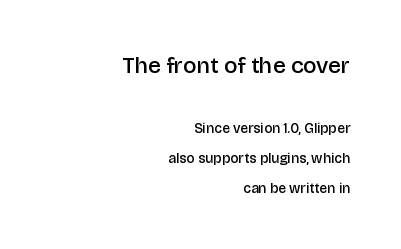
{"italic": "no", "bold": "semi", "underline": "no", "align": "right", "line_spacing": "loose", "line_spacing_ratio": 2.15, "letter_spacing": "normal", "letter_spacing_em": 0.0, "larger_block": "first", "size_ratio": 1.64, "glyph_px": 23}
